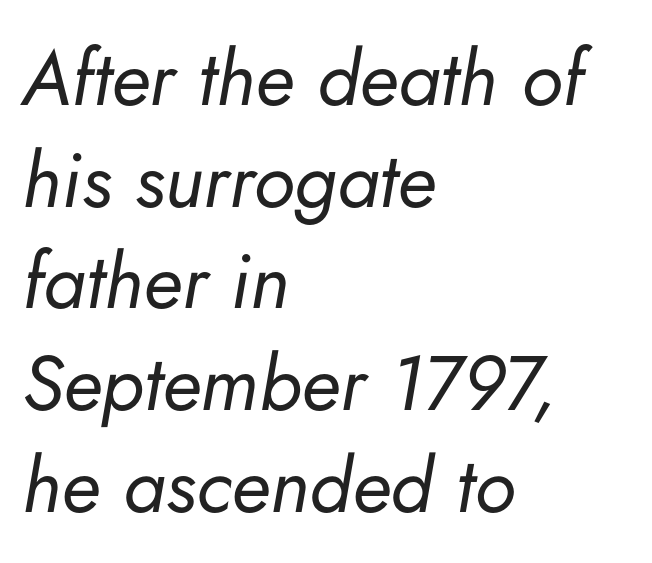
The image shows 77 px regular-weight type, italic (leaning right); set left-aligned, normal line spacing (1.32x), normal letter spacing, not underlined; low stroke contrast and a small x-height.
